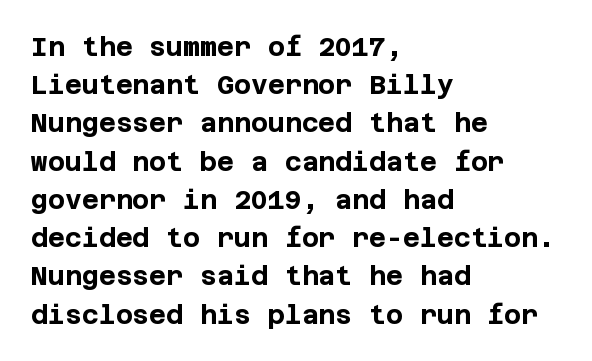
The image shows 26 px bold type, upright; set left-aligned, normal line spacing (1.47x), normal letter spacing, not underlined.
